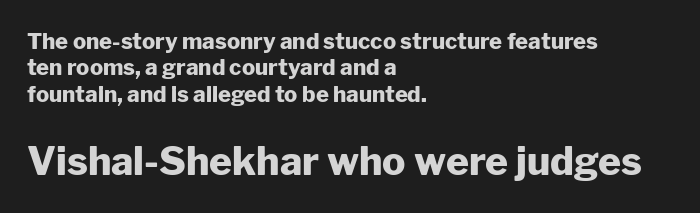
The image shows 39 px heavy sans-serif type, upright; set left-aligned, line spacing 1.2x, normal letter spacing, not underlined; the second (bottom) block is 1.77x larger; low stroke contrast and a medium x-height.
